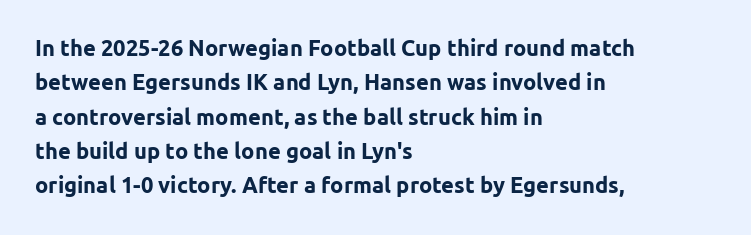
{"italic": "no", "bold": "yes", "underline": "no", "align": "left", "line_spacing": "normal", "line_spacing_ratio": 1.56, "letter_spacing": "normal", "letter_spacing_em": 0.0, "glyph_px": 22}
